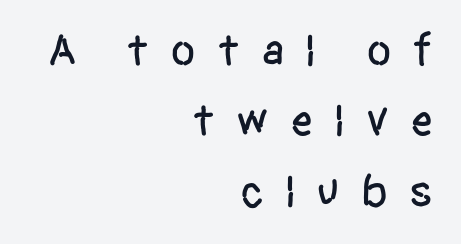
{"serif": "no", "italic": "no", "width": "condensed", "stroke_contrast": "low", "x_height": "large", "monospaced": "no", "underline": "no", "align": "right", "line_spacing": "normal", "line_spacing_ratio": 1.53, "letter_spacing": "wide", "letter_spacing_em": 0.45, "glyph_px": 46}
